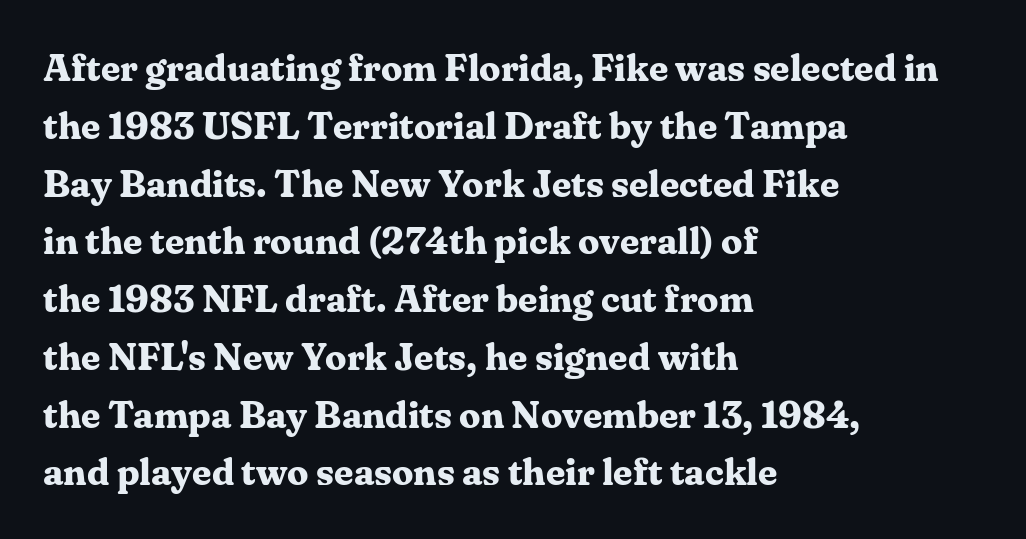
The font's upright variant was chosen for this text. Letterform terminals end in serifs throughout the passage. You'd pick this weight for a headline — it's a proper bold. Typeset ragged right — the left edge is the straight one. Here the designer chose a conventional face with non-uniform glyph widths.
